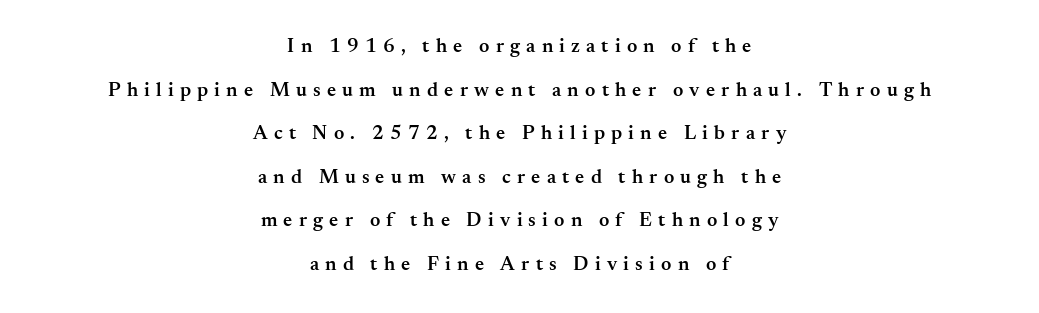
Characters follow at a spacing far wider than the type designer built in. Summary of weight: moderately heavy, a semibold. Alignment: centered. The rendering uses a large line-height, opening up the rows. Quick note: underline off. Ordinary non-slanted type is in use.
